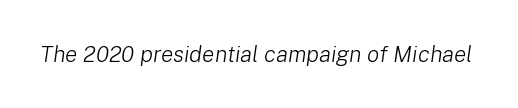
Q: Is the text bold? A: No.
Q: Is the text italic (slanted)? A: Yes, it leans right by about 8 degrees.
Q: Is the text underlined? A: No.
Q: Is the spacing between letters normal or unusually wide? A: Normal.
